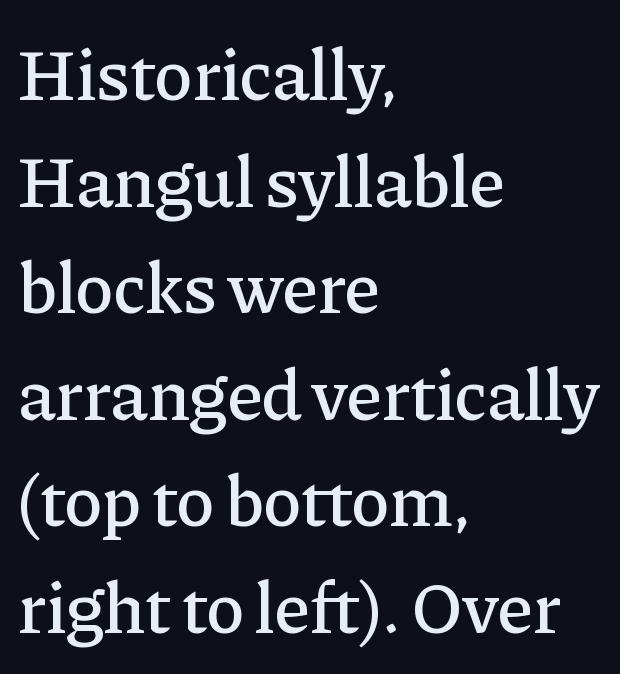
{"serif": "yes", "italic": "no", "width": "normal", "stroke_contrast": "low", "x_height": "medium", "monospaced": "no", "underline": "no", "align": "left", "line_spacing": "normal", "line_spacing_ratio": 1.46, "letter_spacing": "normal", "letter_spacing_em": 0.0, "glyph_px": 73}
